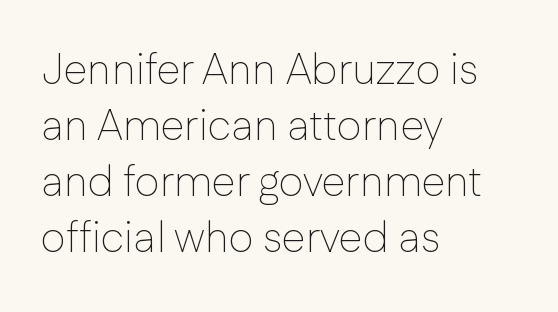
{"serif": "no", "italic": "no", "bold": "no", "weight": "thin", "width": "normal", "stroke_contrast": "low", "x_height": "medium", "monospaced": "no", "underline": "no", "align": "left", "line_spacing": "normal", "line_spacing_ratio": 1.3, "letter_spacing": "normal", "letter_spacing_em": 0.0, "glyph_px": 43}
